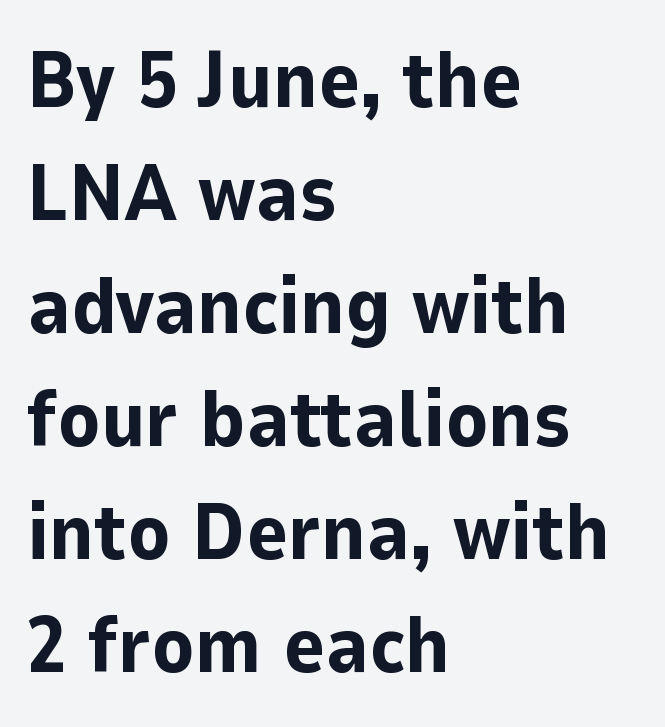
The image shows 79 px bold sans-serif type, upright; set left-aligned, normal line spacing (1.43x), normal letter spacing, not underlined; low stroke contrast and a medium x-height.
